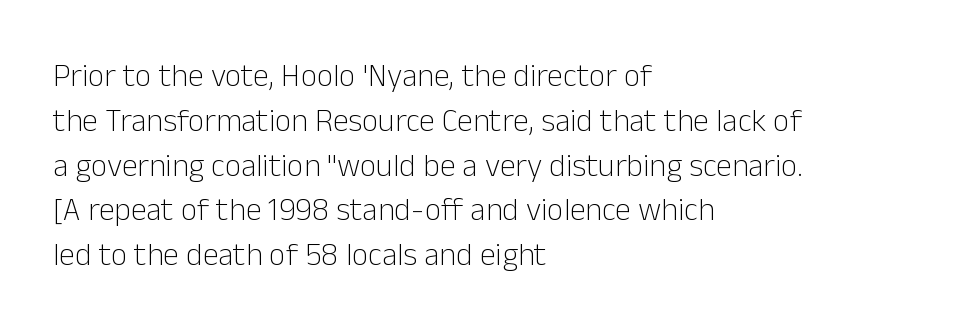
These lines are rendered in a variable-pitch font. Spacing between characters is what you'd get straight out of the box. The weight would be labelled regular, book, light, or lighter still. The specimen reads as upright at a glance. Bare-footed words on every line.
